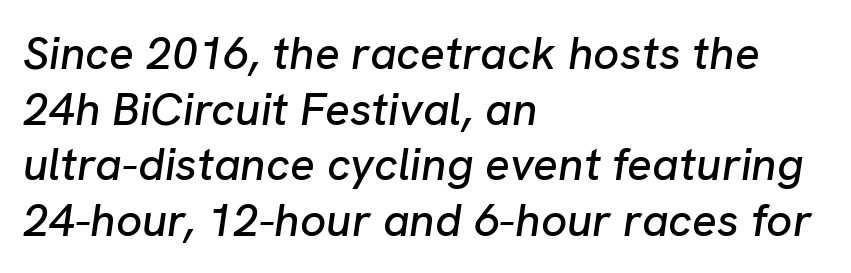
{"italic": "yes", "lean": "right", "slant_degrees": 8, "width": "normal", "stroke_contrast": "low", "x_height": "medium", "monospaced": "no", "underline": "no", "align": "left", "line_spacing_ratio": 1.21, "letter_spacing": "normal", "letter_spacing_em": 0.0, "glyph_px": 46}
